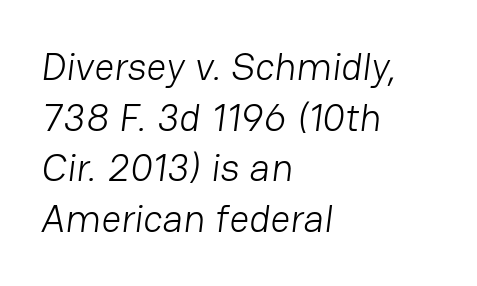
{"serif": "no", "bold": "no", "weight": "light", "width": "normal", "stroke_contrast": "low", "x_height": "medium", "monospaced": "no", "underline": "no", "align": "left", "line_spacing": "normal", "line_spacing_ratio": 1.3, "letter_spacing": "normal", "letter_spacing_em": 0.0, "glyph_px": 39}
